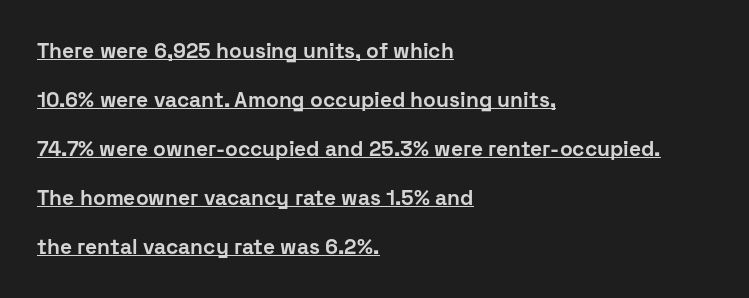
The image shows 21 px bold type, upright; set left-aligned, loose line spacing (2.33x), normal letter spacing, underlined.
